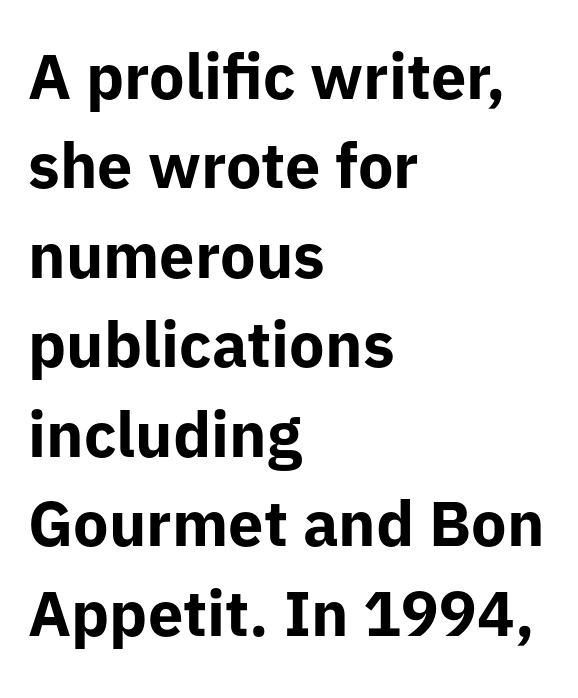
The image shows 63 px bold sans-serif type, upright; set left-aligned, normal line spacing (1.42x), normal letter spacing, not underlined; low stroke contrast and a medium x-height.
